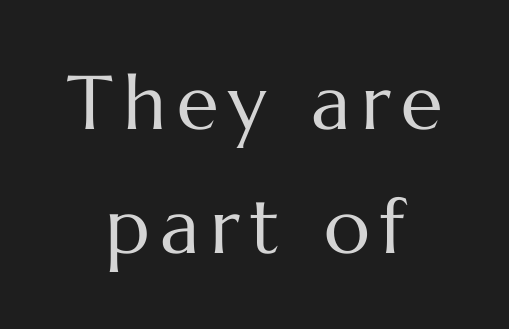
{"italic": "no", "bold": "no", "weight": "regular", "width": "normal", "stroke_contrast": "medium", "x_height": "medium", "monospaced": "no", "underline": "no", "align": "center", "line_spacing": "normal", "line_spacing_ratio": 1.63, "glyph_px": 76}
